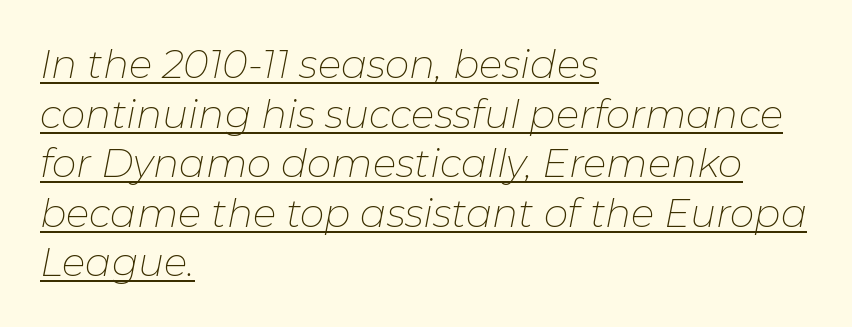
The image shows 39 px thin type, italic (leaning right); set left-aligned, normal line spacing (1.27x), normal letter spacing, underlined; low stroke contrast and a medium x-height.
